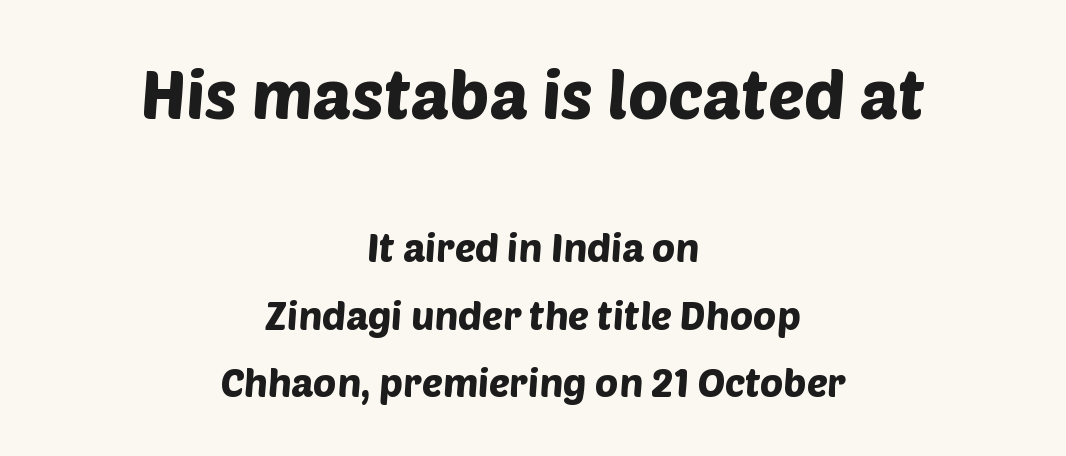
Q: Is the typeface a serif or a sans-serif typeface? A: Sans-serif.
Q: Is the text underlined? A: No.
Q: How is the paragraph aligned? A: Centered.
Q: Is the spacing between letters normal or unusually wide? A: Normal.
Q: Which block of text is set in a larger size, the first (top) or the second (bottom)? A: The first (top) one.
Q: Width (condensed, normal, or wide)? A: Normal.
Q: Stroke contrast? A: Low.
Q: x-height? A: Large.
Q: Monospaced? A: No.
